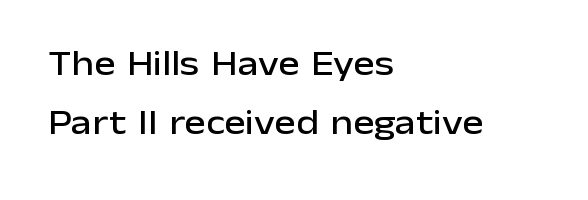
The image shows 36 px sans-serif type, upright; set left-aligned, normal line spacing (1.65x), normal letter spacing, not underlined; low stroke contrast and a medium x-height.
